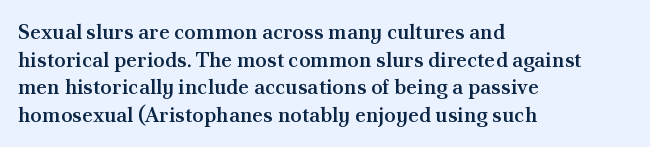
{"italic": "no", "bold": "semi", "underline": "no", "align": "left", "line_spacing": "normal", "line_spacing_ratio": 1.31, "letter_spacing": "normal", "letter_spacing_em": 0.0, "glyph_px": 21}
